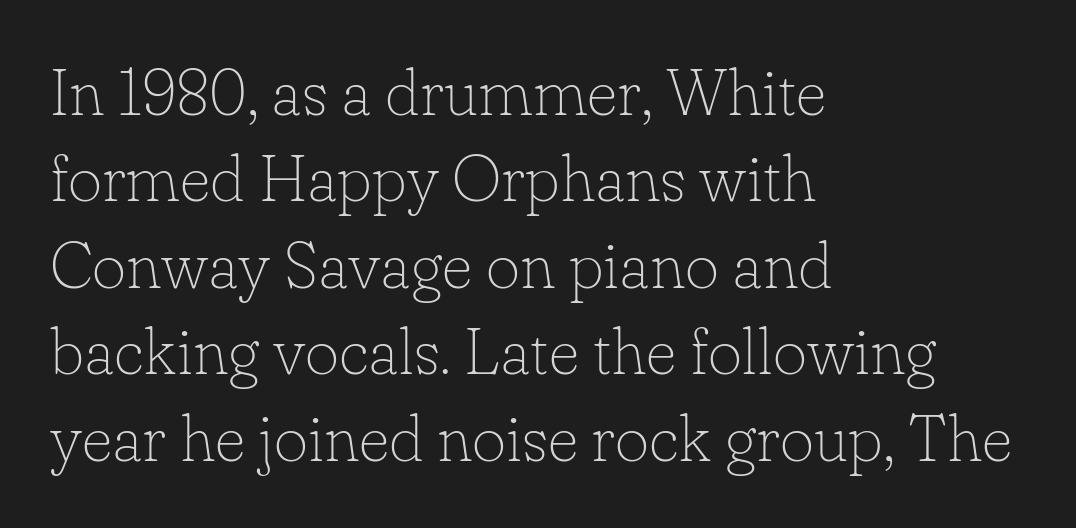
Look at the bottom of the vertical strokes: they flare into serifs here. The font is comparable to plain body text, perhaps lighter. Quick note: not italic, upright. Interline gaps are of average width in this sample. Check under the words: just untouched page. Horizontally, the lines are justified to the leading edge only.
